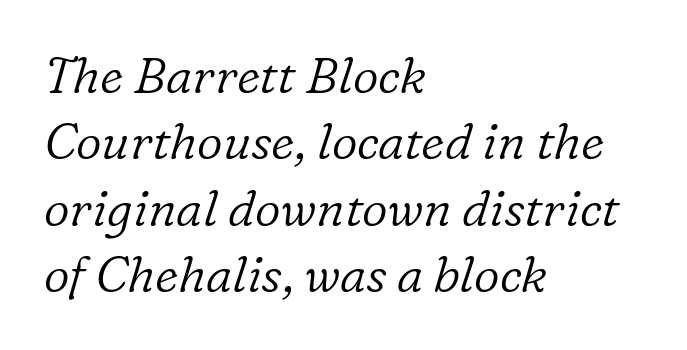
Q: Is the text bold? A: No.
Q: Is the text italic (slanted)? A: Yes, it leans right by about 16 degrees.
Q: Is the typeface a serif or a sans-serif typeface? A: Serif.
Q: Is the text underlined? A: No.
Q: How is the paragraph aligned? A: Left-aligned.
Q: Is the spacing between letters normal or unusually wide? A: Normal.
Q: Is the spacing between lines tight, normal or loose? A: Normal.
Q: Width (condensed, normal, or wide)? A: Normal.
Q: Stroke contrast? A: Low.
Q: x-height? A: Medium.
Q: Monospaced? A: No.
